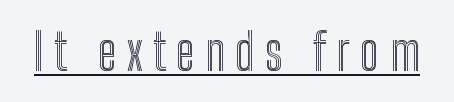
The image shows 51 px condensed type, upright; set unusually wide letter spacing (+0.2 em), underlined; a medium x-height.
